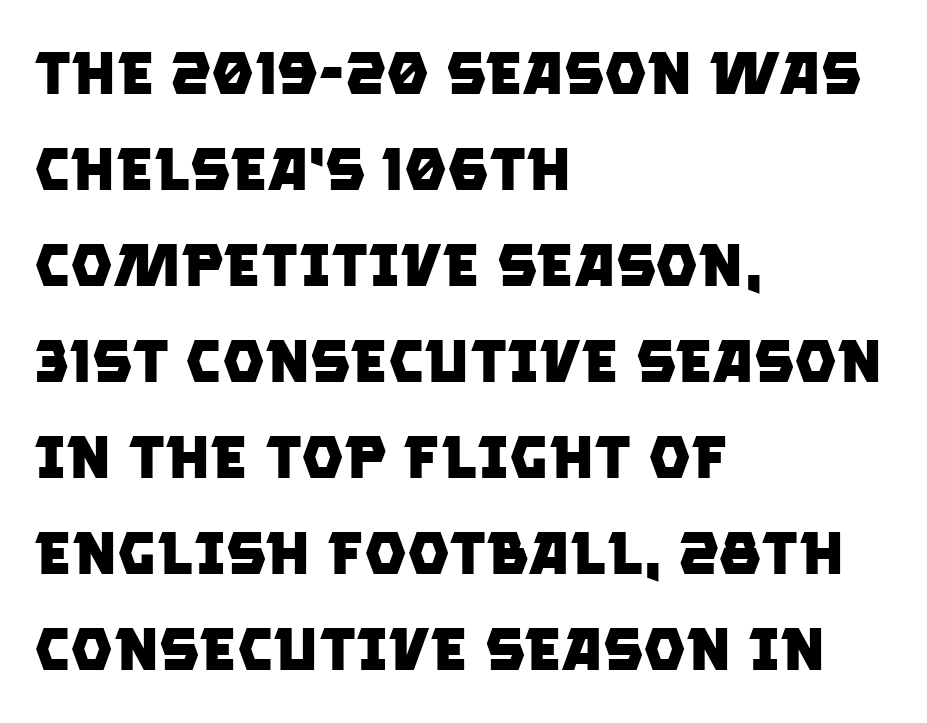
What kind of face is this? One without serifs — a sans. Heavy-handed strokes throughout: this text is bold. This rendering leaves character spacing at its baseline value. Check under the words: just untouched page.
